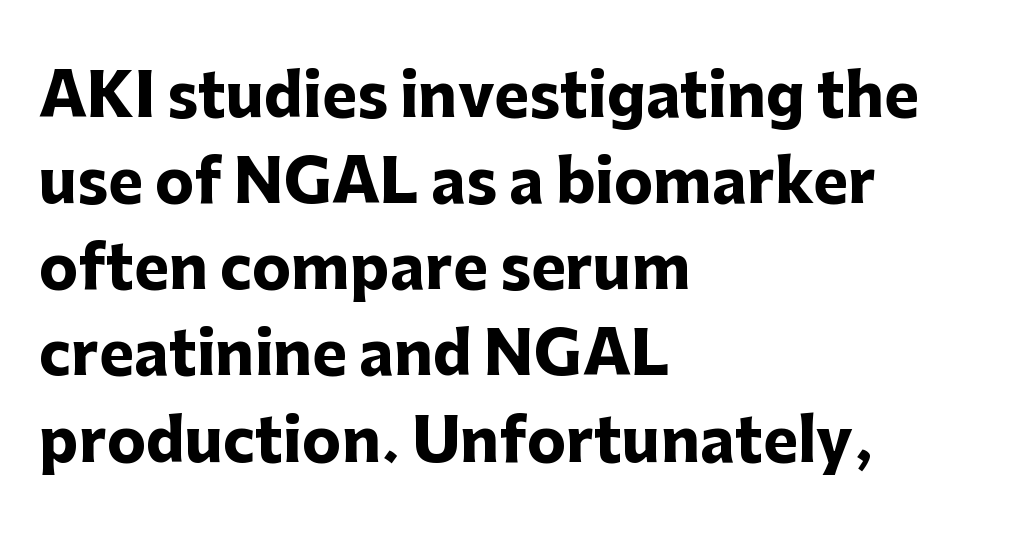
The image shows 59 px heavy sans-serif type, upright; set left-aligned, normal line spacing (1.46x), normal letter spacing, not underlined; low stroke contrast and a medium x-height.
